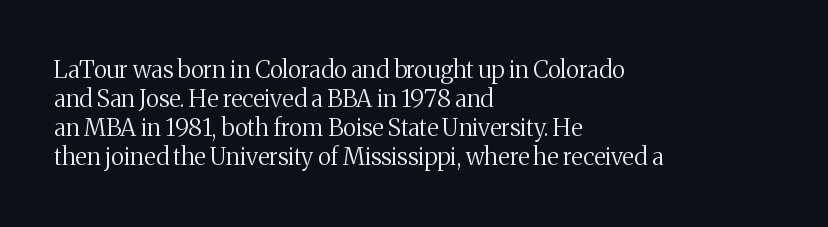
The strokes carry an ordinary text weight at most. Default kerning and tracking; the words read as compact shapes. The gap between lines stays unmarked. Does the lettering tilt? It doesn't — this is upright.
